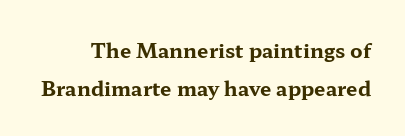
The image shows 20 px bold type, upright; set line spacing 1.88x, normal letter spacing, not underlined.
